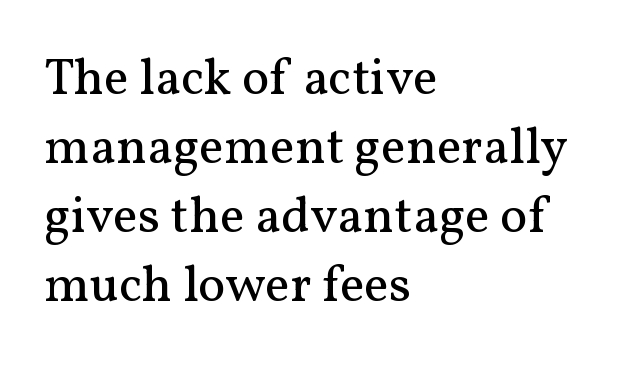
{"serif": "yes", "italic": "no", "bold": "no", "weight": "regular", "width": "normal", "stroke_contrast": "medium", "x_height": "medium", "monospaced": "no", "underline": "no", "align": "left", "line_spacing": "normal", "line_spacing_ratio": 1.33, "letter_spacing": "normal", "letter_spacing_em": 0.0, "glyph_px": 52}
